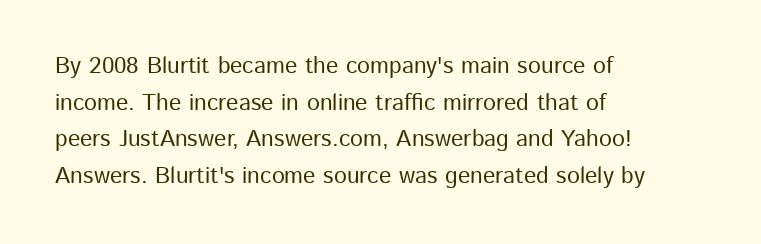
Rendered with straight, roman letterforms. Notice how the passage keeps a crisp vertical edge on the left only. A typesetter would call this leading conventional body-copy spacing. Is the letter spacing exaggerated? No — it looks like the ordinary default.
